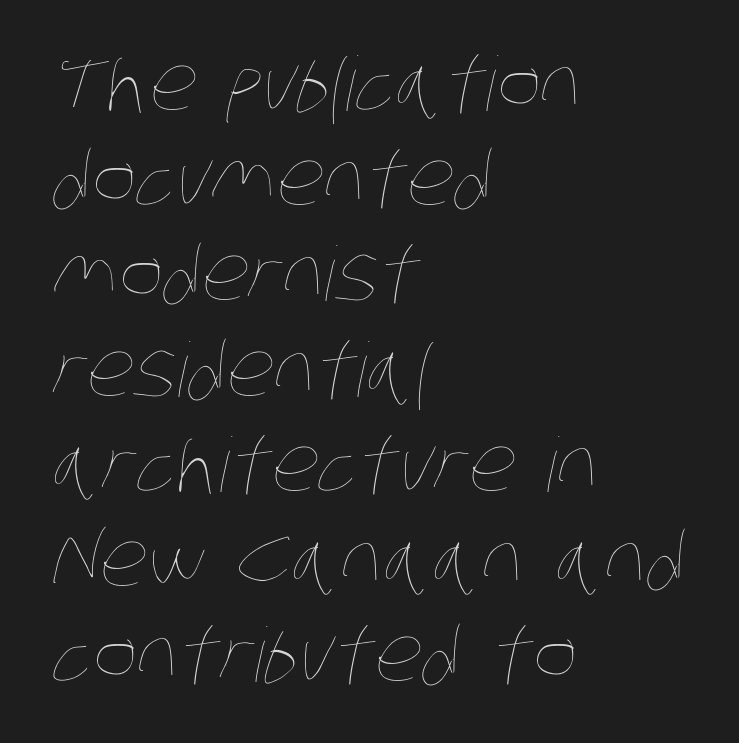
{"bold": "no", "weight": "thin", "width": "condensed", "stroke_contrast": "low", "x_height": "large", "monospaced": "no", "underline": "no", "align": "left", "line_spacing": "normal", "line_spacing_ratio": 1.27, "letter_spacing": "normal", "letter_spacing_em": 0.0, "glyph_px": 75}
